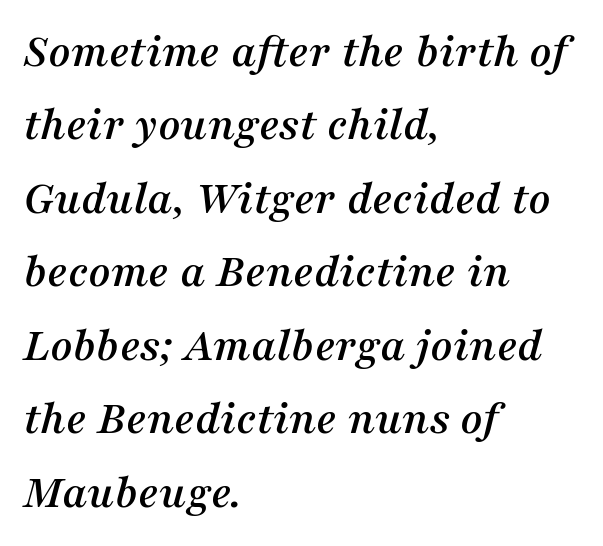
{"serif": "yes", "italic": "yes", "lean": "right", "slant_degrees": 16, "width": "normal", "stroke_contrast": "medium", "x_height": "medium", "monospaced": "no", "underline": "no", "align": "left", "line_spacing": "normal", "line_spacing_ratio": 1.53, "letter_spacing": "normal", "letter_spacing_em": 0.0, "glyph_px": 48}
